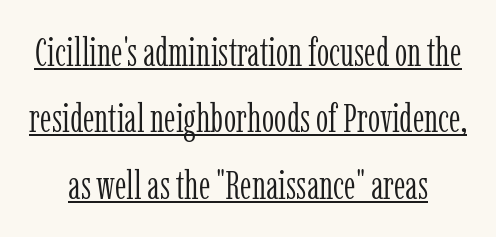
Italic: no, the glyphs are upright roman. In terms of letterspacing, this is plain default setting. The letters advance in unequal steps, a hallmark of proportional type. Stems and bowls with no extra thickness — not bold. The rendering uses a moderate line-height, typical for paragraphs.
